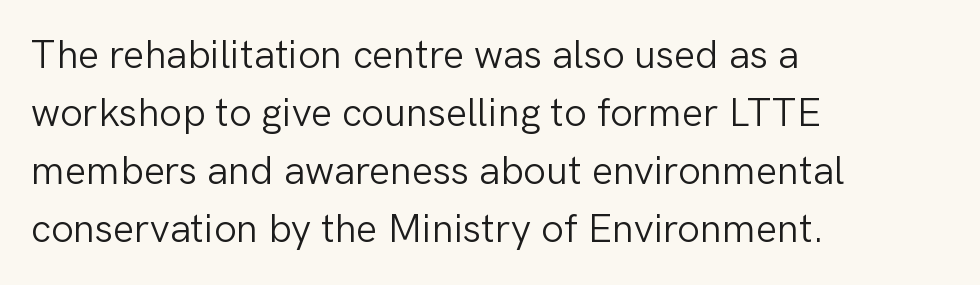
{"serif": "no", "italic": "no", "bold": "no", "weight": "light", "width": "normal", "stroke_contrast": "low", "x_height": "medium", "monospaced": "no", "underline": "no", "align": "left", "line_spacing": "normal", "line_spacing_ratio": 1.45, "letter_spacing": "normal", "letter_spacing_em": 0.0, "glyph_px": 40}
